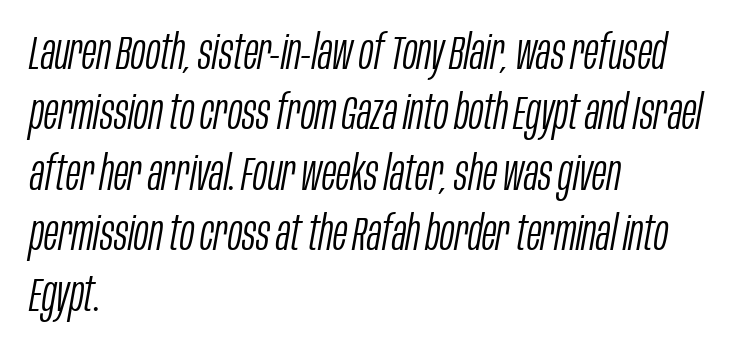
Q: Is the text bold? A: No.
Q: Is the text italic (slanted)? A: Yes, it leans right by about 10 degrees.
Q: Is the text underlined? A: No.
Q: How is the paragraph aligned? A: Left-aligned.
Q: Is the spacing between letters normal or unusually wide? A: Normal.
Q: Is the spacing between lines tight, normal or loose? A: Normal.
Q: Width (condensed, normal, or wide)? A: Condensed.
Q: Stroke contrast? A: Low.
Q: x-height? A: Large.
Q: Monospaced? A: No.
